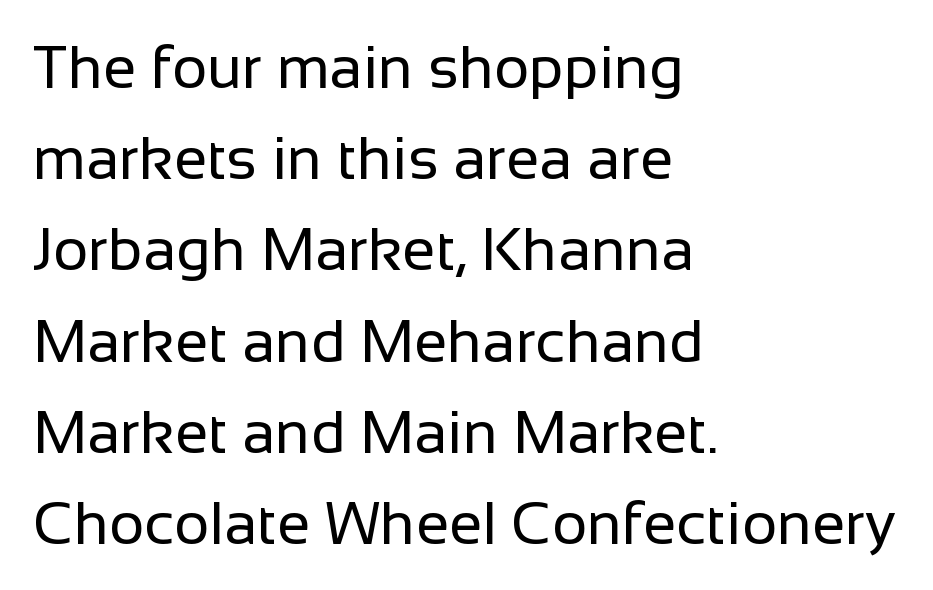
Q: Is the text bold? A: No.
Q: Is the text italic (slanted)? A: No, it is upright.
Q: Is the typeface a serif or a sans-serif typeface? A: Sans-serif.
Q: Is the text underlined? A: No.
Q: How is the paragraph aligned? A: Left-aligned.
Q: Is the spacing between letters normal or unusually wide? A: Normal.
Q: Is the spacing between lines tight, normal or loose? A: Normal.
Q: Width (condensed, normal, or wide)? A: Normal.
Q: Stroke contrast? A: Low.
Q: x-height? A: Medium.
Q: Monospaced? A: No.
